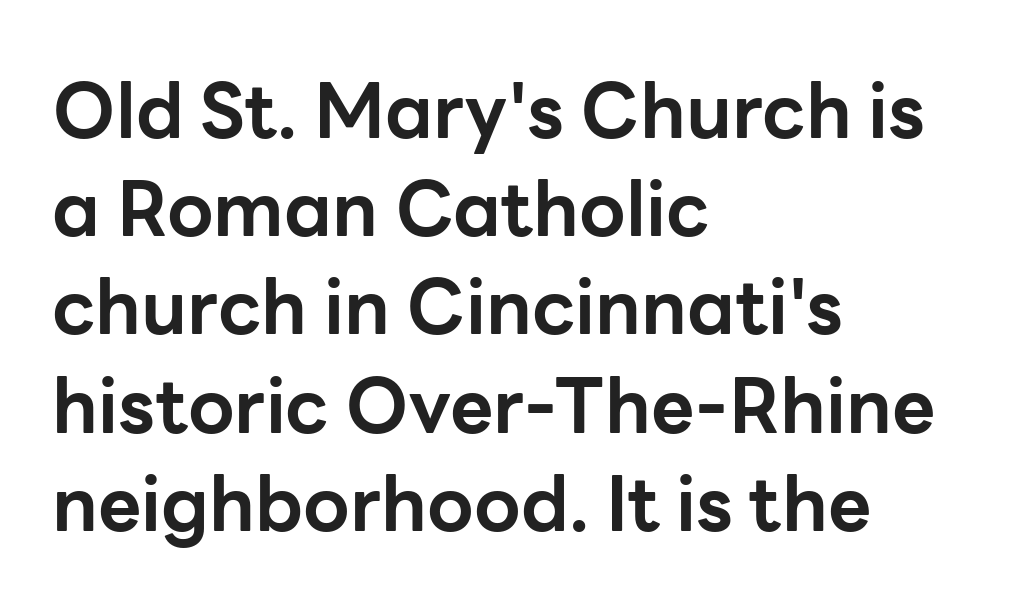
These lines sit exactly where default settings would place them. A typesetter would label this face a sans. Style check: upright. Nobody drew a line under any word here. Horizontal alignment here is leftward, the default for most running prose.
